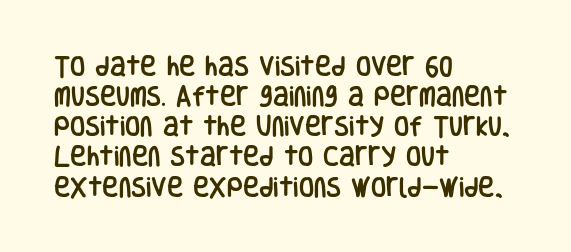
The image shows 22 px text type, upright; set left-aligned, normal line spacing (1.37x), normal letter spacing, not underlined.
